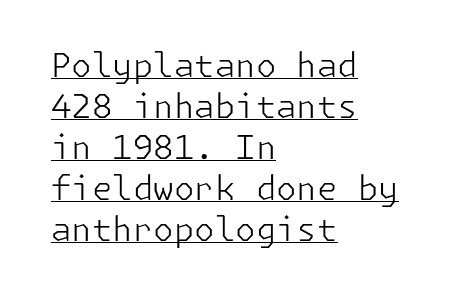
The image shows 33 px light sans-serif type, upright; set left-aligned, line spacing 1.24x, normal letter spacing, underlined; low stroke contrast and a medium x-height.
